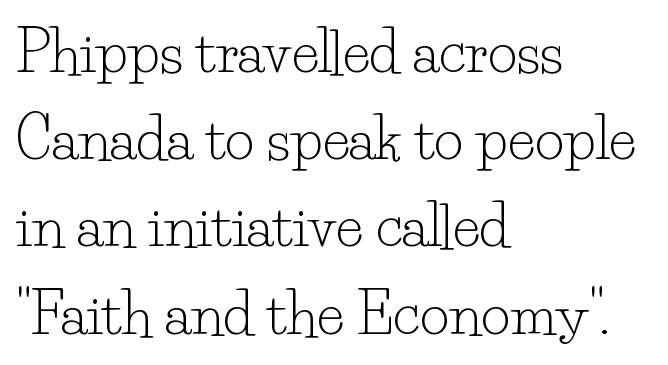
Q: Is the text bold? A: No.
Q: Is the text italic (slanted)? A: No, it is upright.
Q: Is the typeface a serif or a sans-serif typeface? A: Serif.
Q: Is the text underlined? A: No.
Q: How is the paragraph aligned? A: Left-aligned.
Q: Is the spacing between letters normal or unusually wide? A: Normal.
Q: Is the spacing between lines tight, normal or loose? A: Normal.
Q: Width (condensed, normal, or wide)? A: Normal.
Q: Stroke contrast? A: Low.
Q: x-height? A: Small.
Q: Monospaced? A: No.
